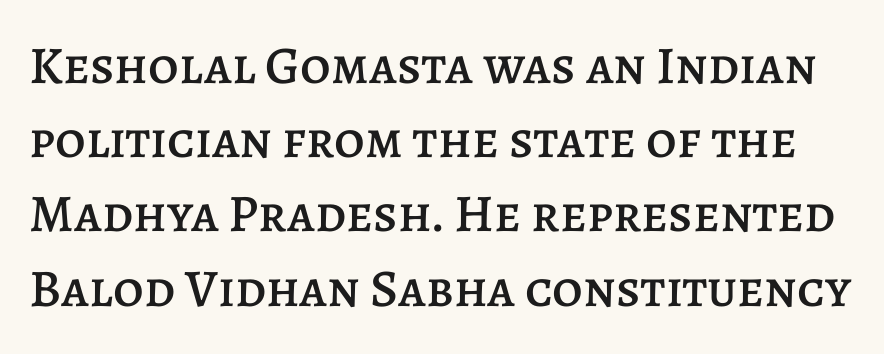
The rendering uses natural spacing where letterforms have individual widths. Rule under the text: the space is simply empty. The passage shown has conventional tracking throughout. This is roman type, the default non-slanted kind. Baseline-to-baseline distance is the conventional proportion of letter height.
